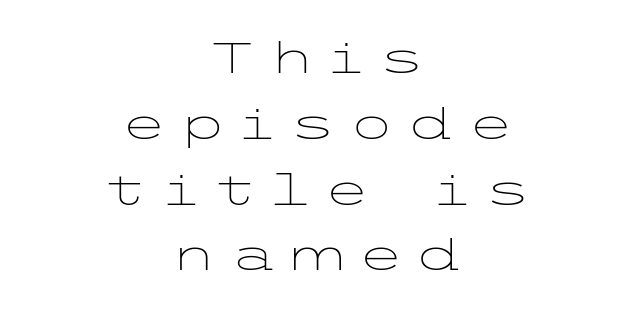
The image shows 43 px light, wide sans-serif type, upright; set centered, normal line spacing (1.53x), unusually wide letter spacing (+0.28 em), not underlined; low stroke contrast and a medium x-height.
